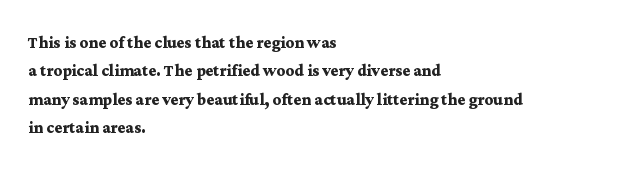
The image shows 21 px bold type, upright; set left-aligned, normal line spacing (1.35x), normal letter spacing, not underlined.
